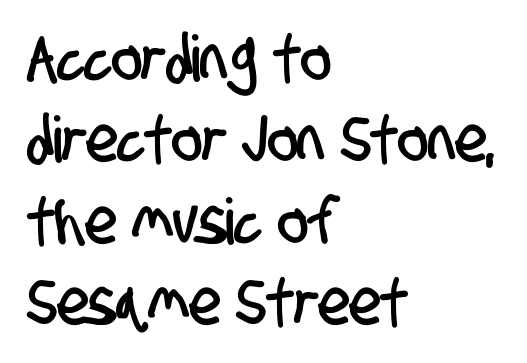
{"serif": "no", "width": "condensed", "stroke_contrast": "low", "x_height": "large", "monospaced": "no", "underline": "no", "align": "left", "line_spacing": "normal", "line_spacing_ratio": 1.27, "letter_spacing": "normal", "letter_spacing_em": 0.0, "glyph_px": 64}
